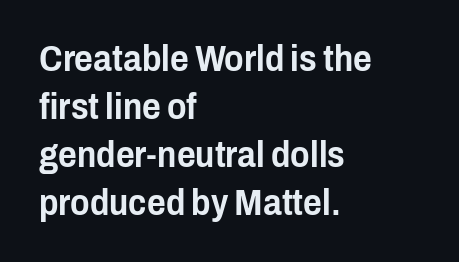
Looks like regular typesetting: each glyph gets only the width it needs. The strip under each line holds only bare page. In terms of leading, this rendering sits right in the middle. Every row of glyphs begins at an identical x-position on the left.
